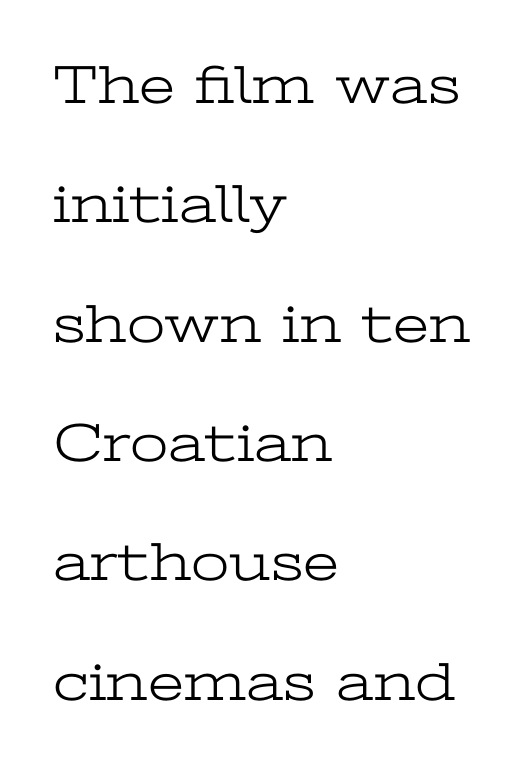
Q: Is the text bold? A: No.
Q: Is the text italic (slanted)? A: No, it is upright.
Q: Is the typeface a serif or a sans-serif typeface? A: Serif.
Q: Is the text underlined? A: No.
Q: How is the paragraph aligned? A: Left-aligned.
Q: Is the spacing between letters normal or unusually wide? A: Normal.
Q: Is the spacing between lines tight, normal or loose? A: Loose.
Q: Width (condensed, normal, or wide)? A: Wide.
Q: Stroke contrast? A: Low.
Q: x-height? A: Medium.
Q: Monospaced? A: No.
